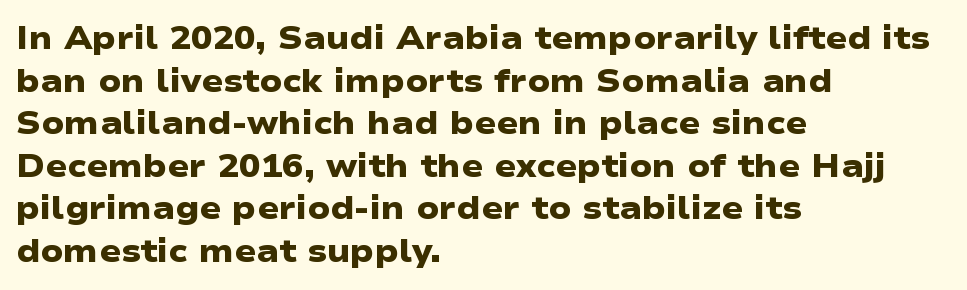
The image shows 32 px heavy, wide sans-serif type; set left-aligned, normal line spacing (1.33x), normal letter spacing, not underlined; low stroke contrast and a medium x-height.
